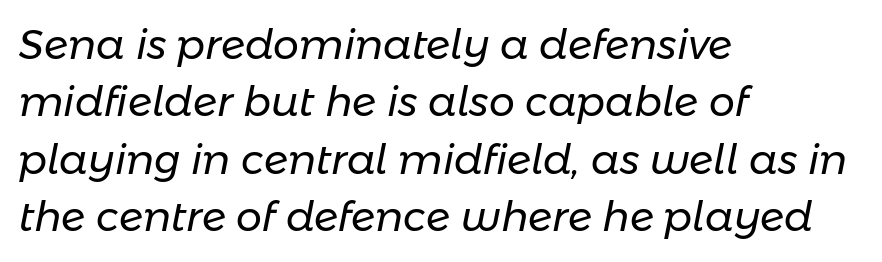
{"italic": "yes", "lean": "right", "slant_degrees": 11, "bold": "no", "weight": "regular", "width": "normal", "stroke_contrast": "low", "x_height": "medium", "monospaced": "no", "underline": "no", "align": "left", "line_spacing": "normal", "line_spacing_ratio": 1.4, "letter_spacing": "normal", "letter_spacing_em": 0.0, "glyph_px": 41}
